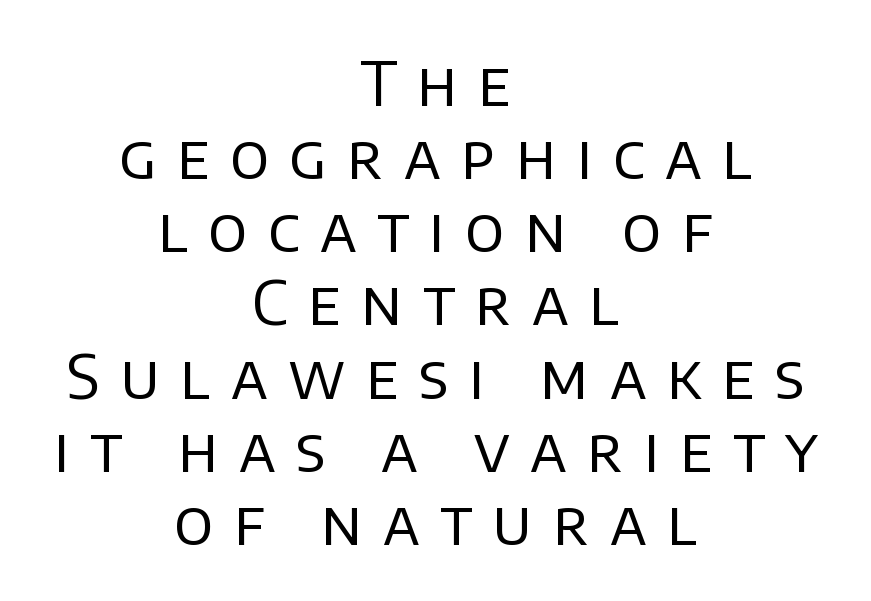
The image shows 62 px regular-weight sans-serif type, upright; set centered, line spacing 1.18x, unusually wide letter spacing (+0.33 em), not underlined; low stroke contrast and a large x-height.
